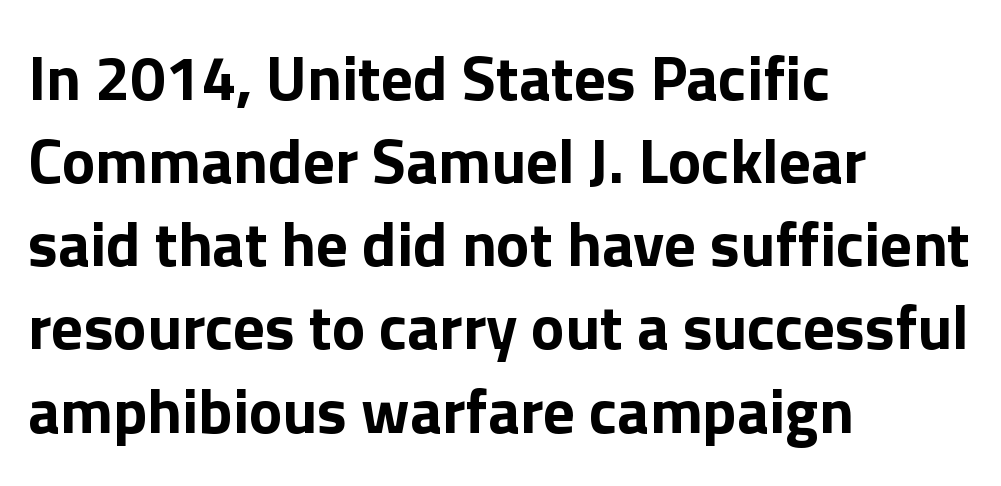
{"serif": "no", "italic": "no", "bold": "yes", "weight": "bold", "width": "normal", "x_height": "medium", "monospaced": "no", "underline": "no", "align": "left", "line_spacing": "normal", "line_spacing_ratio": 1.32, "letter_spacing": "normal", "letter_spacing_em": 0.0, "glyph_px": 63}
